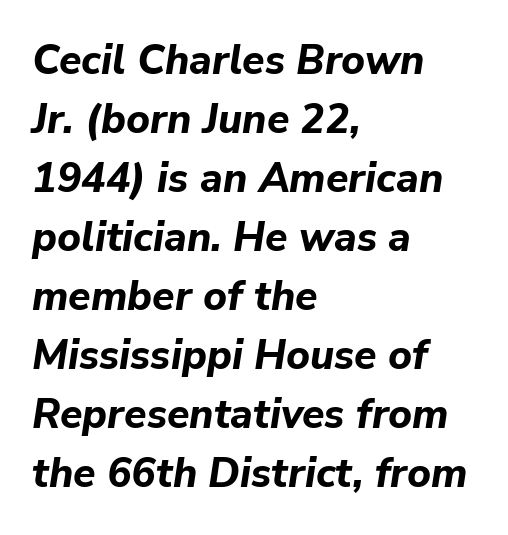
{"italic": "yes", "lean": "right", "slant_degrees": 9, "bold": "yes", "weight": "bold", "width": "normal", "stroke_contrast": "low", "x_height": "medium", "monospaced": "no", "underline": "no", "align": "left", "line_spacing": "normal", "line_spacing_ratio": 1.44, "letter_spacing": "normal", "letter_spacing_em": 0.0, "glyph_px": 41}
